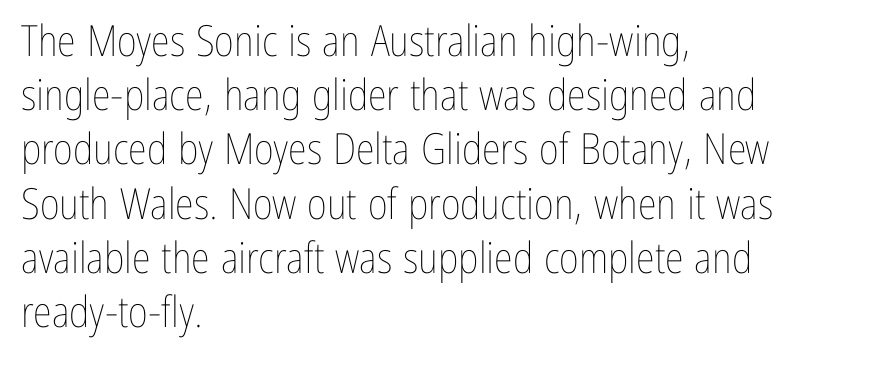
The image shows 43 px thin, condensed type, upright; set left-aligned, normal line spacing (1.26x), normal letter spacing, not underlined; low stroke contrast and a medium x-height.
